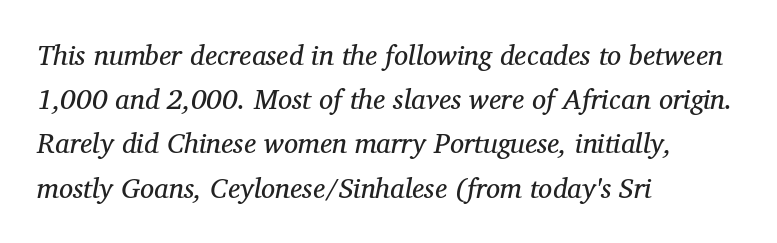
Q: Is the text bold? A: No.
Q: Is the text italic (slanted)? A: Yes, it leans right by about 12 degrees.
Q: Is the typeface a serif or a sans-serif typeface? A: Serif.
Q: Is the text underlined? A: No.
Q: How is the paragraph aligned? A: Left-aligned.
Q: Is the spacing between letters normal or unusually wide? A: Normal.
Q: Is the spacing between lines tight, normal or loose? A: Normal.
Q: Width (condensed, normal, or wide)? A: Normal.
Q: Stroke contrast? A: Medium.
Q: x-height? A: Medium.
Q: Monospaced? A: No.
